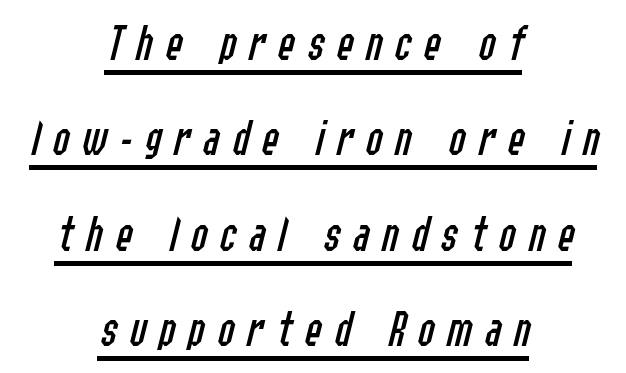
The image shows 51 px regular-weight, condensed type, italic (leaning right); set centered, line spacing 1.87x, unusually wide letter spacing (+0.24 em), underlined; low stroke contrast and a medium x-height.
